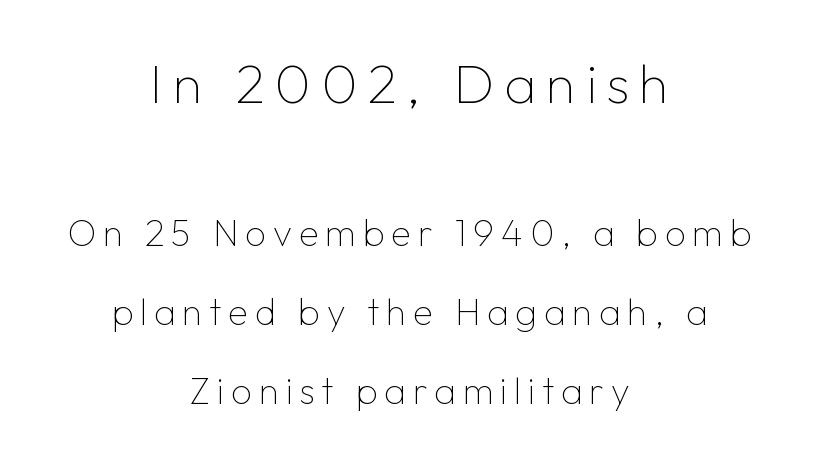
Q: Is the text bold? A: No.
Q: Is the text italic (slanted)? A: No, it is upright.
Q: Is the typeface a serif or a sans-serif typeface? A: Sans-serif.
Q: Is the text underlined? A: No.
Q: How is the paragraph aligned? A: Centered.
Q: Is the spacing between lines tight, normal or loose? A: Loose.
Q: Which block of text is set in a larger size, the first (top) or the second (bottom)? A: The first (top) one.
Q: Width (condensed, normal, or wide)? A: Normal.
Q: Stroke contrast? A: Low.
Q: x-height? A: Medium.
Q: Monospaced? A: No.
